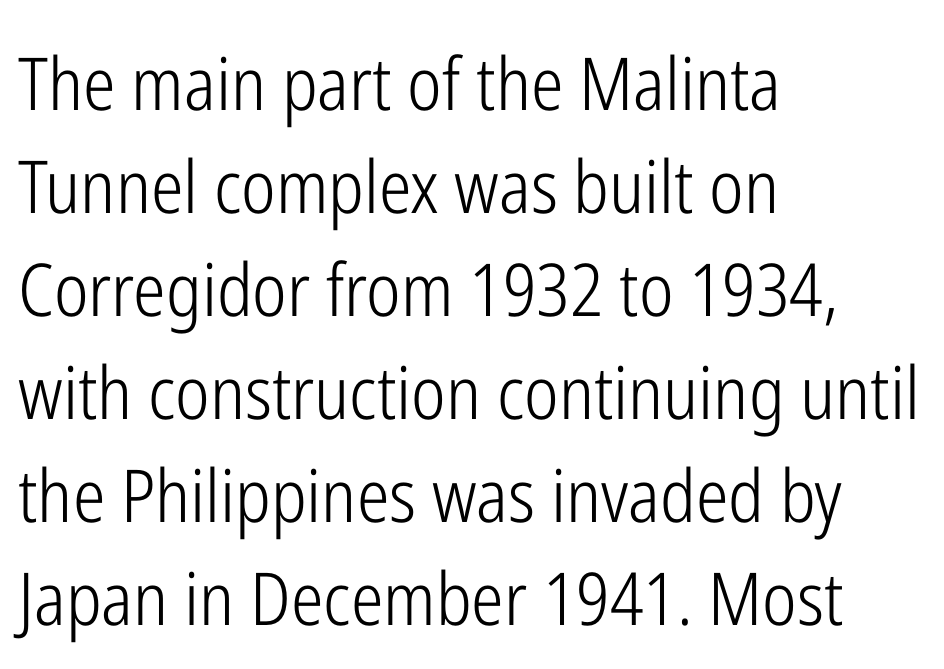
The image shows 73 px light, condensed sans-serif type, upright; set left-aligned, normal line spacing (1.41x), normal letter spacing, not underlined; low stroke contrast and a medium x-height.
